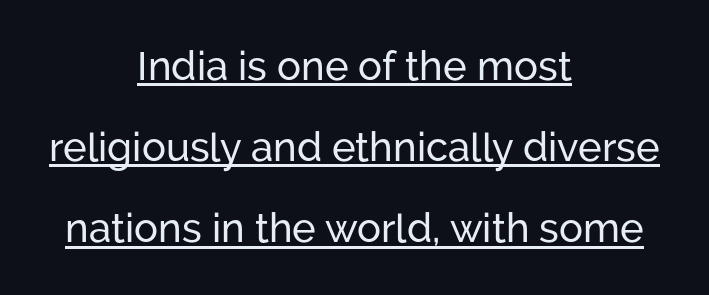
Honestly, the letter spacing is just normal — you wouldn't notice it. Which margin do the lines hug? Neither — every line sits in the middle. Do the letters lean? They stand straight. Baseline-to-baseline distance is far greater than the letter height.
